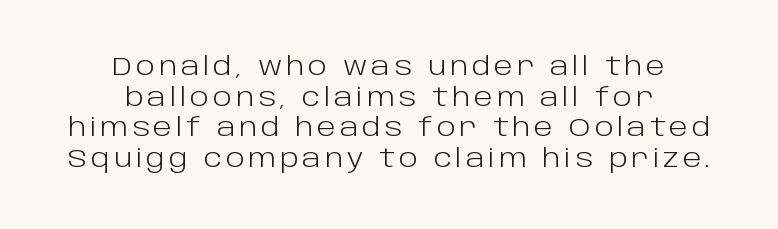
Q: Is the text bold? A: No.
Q: Is the text italic (slanted)? A: No, it is upright.
Q: Is the text underlined? A: No.
Q: How is the paragraph aligned? A: Centered.
